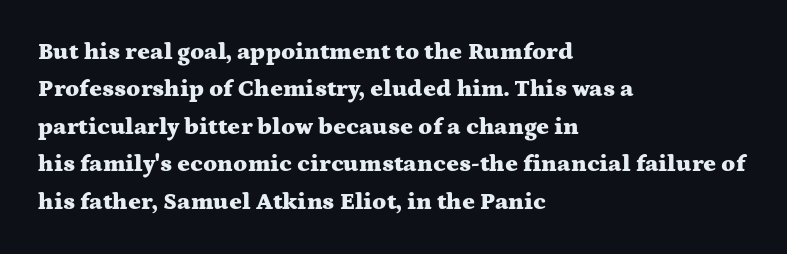
Underline: absent. Strokes here are thick enough to call this a true bold. This block has exactly the height ordinary leading produces. Standard letterfit; no display-style spreading of the glyphs. The lines are quadded left.
